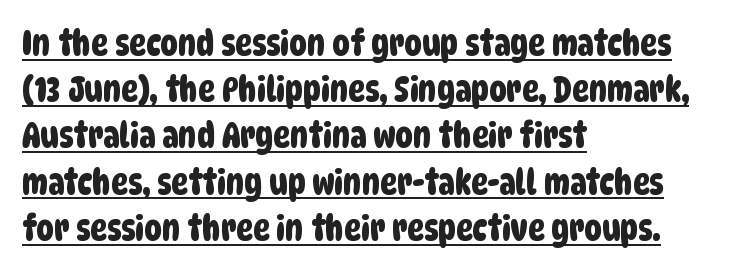
Q: Is the typeface a serif or a sans-serif typeface? A: Sans-serif.
Q: Is the text underlined? A: Yes.
Q: How is the paragraph aligned? A: Left-aligned.
Q: Is the spacing between letters normal or unusually wide? A: Normal.
Q: Is the spacing between lines tight, normal or loose? A: Normal.
Q: Width (condensed, normal, or wide)? A: Condensed.
Q: Stroke contrast? A: Low.
Q: x-height? A: Large.
Q: Monospaced? A: No.
